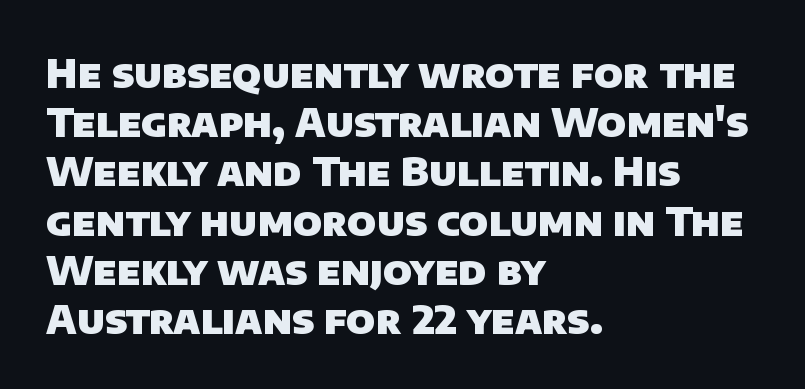
Q: Is the text bold? A: Yes.
Q: Is the typeface a serif or a sans-serif typeface? A: Sans-serif.
Q: Is the text underlined? A: No.
Q: How is the paragraph aligned? A: Left-aligned.
Q: Is the spacing between letters normal or unusually wide? A: Normal.
Q: Width (condensed, normal, or wide)? A: Normal.
Q: Stroke contrast? A: Low.
Q: x-height? A: Large.
Q: Monospaced? A: No.
